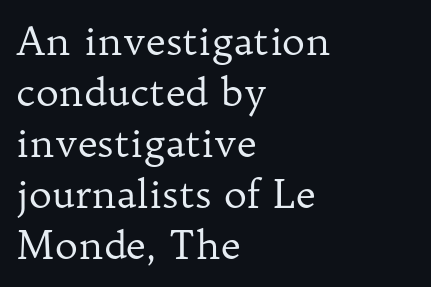
Each letter keeps its own natural width here, so spacing adapts to shape. Short and long lines alike share a common starting point at left. Nothing heavy about these letters — not bold at all. No extra tracking has been applied to these lines.
